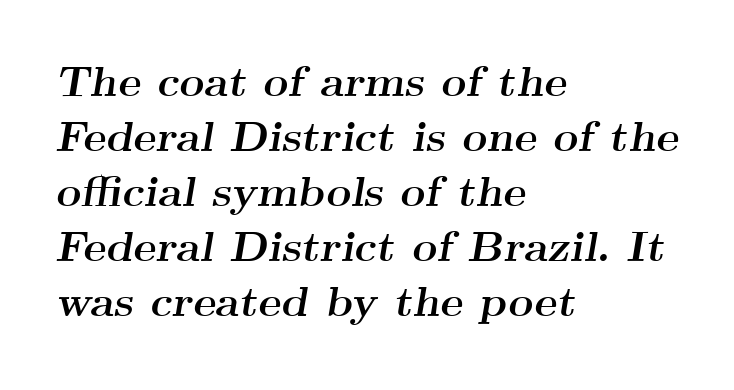
{"serif": "yes", "italic": "yes", "lean": "right", "slant_degrees": 9, "bold": "yes", "weight": "semibold", "width": "wide", "stroke_contrast": "medium", "x_height": "small", "monospaced": "no", "underline": "no", "align": "left", "line_spacing": "normal", "line_spacing_ratio": 1.28, "letter_spacing": "normal", "letter_spacing_em": 0.0, "glyph_px": 43}
